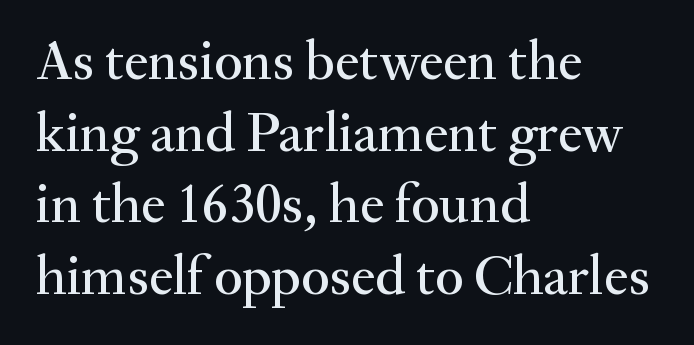
Q: Is the text italic (slanted)? A: No, it is upright.
Q: Is the typeface a serif or a sans-serif typeface? A: Serif.
Q: Is the text underlined? A: No.
Q: How is the paragraph aligned? A: Left-aligned.
Q: Is the spacing between letters normal or unusually wide? A: Normal.
Q: Is the spacing between lines tight, normal or loose? A: Normal.
Q: Width (condensed, normal, or wide)? A: Normal.
Q: Stroke contrast? A: Medium.
Q: x-height? A: Small.
Q: Monospaced? A: No.
